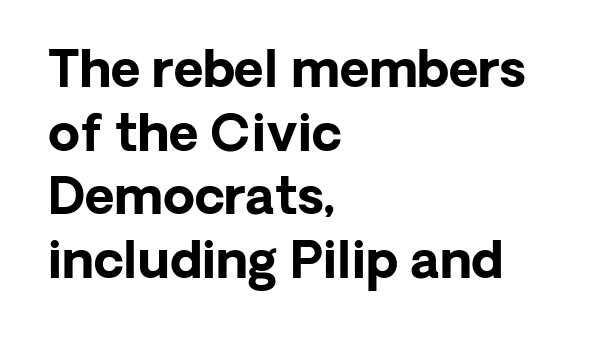
{"serif": "no", "italic": "no", "bold": "yes", "weight": "bold", "width": "normal", "stroke_contrast": "low", "x_height": "medium", "monospaced": "no", "underline": "no", "align": "left", "line_spacing": "normal", "line_spacing_ratio": 1.25, "letter_spacing": "normal", "letter_spacing_em": 0.0, "glyph_px": 51}
